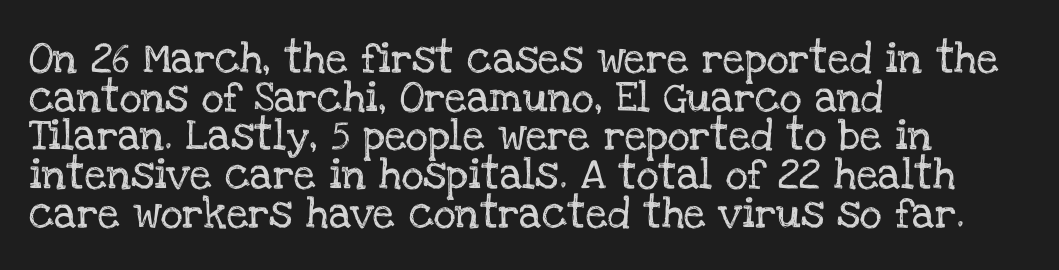
Only glyphs here, with clear space below each row. Leftover space on each line is placed entirely after the last word. Note: serifs present on the glyphs. The specimen reads as upright at a glance.
